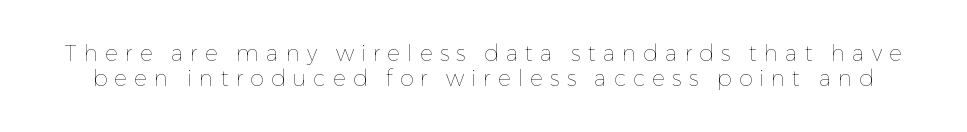
A clean baseline with only descenders dipping below it. In terms of letterspacing, this is a distinctly airy, spread setting. Each new line begins almost immediately beneath the previous one. The letters look calm and open, with moderate or lighter stems. Do the letters lean? They stand straight.
